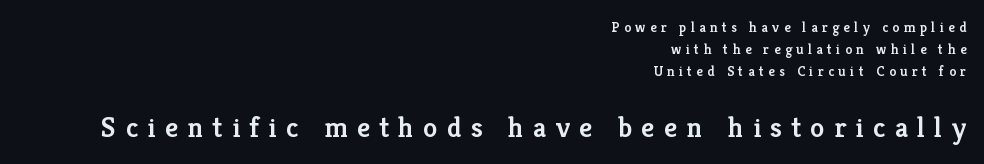
Q: Is the text bold? A: Semi-bold.
Q: Is the text italic (slanted)? A: No, it is upright.
Q: Is the typeface a serif or a sans-serif typeface? A: Serif.
Q: Is the text underlined? A: No.
Q: How is the paragraph aligned? A: Right-aligned.
Q: Is the spacing between letters normal or unusually wide? A: Unusually wide.
Q: Is the spacing between lines tight, normal or loose? A: Normal.
Q: Which block of text is set in a larger size, the first (top) or the second (bottom)? A: The second (bottom) one.
Q: Width (condensed, normal, or wide)? A: Normal.
Q: Stroke contrast? A: Low.
Q: x-height? A: Medium.
Q: Monospaced? A: No.
